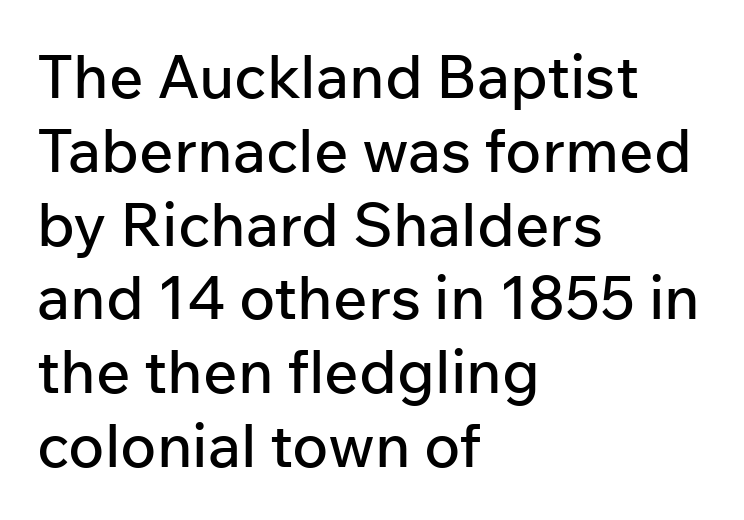
The image shows 60 px sans-serif type, upright; set left-aligned, line spacing 1.23x, normal letter spacing, not underlined; low stroke contrast and a medium x-height.
